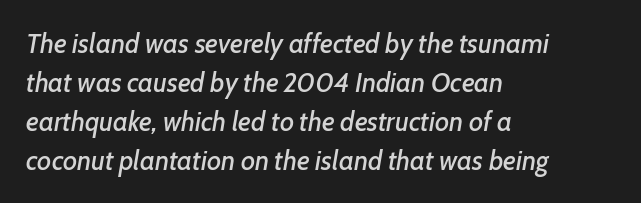
The image shows 27 px text type, italic (leaning right); set left-aligned, normal line spacing (1.44x), normal letter spacing, not underlined.
